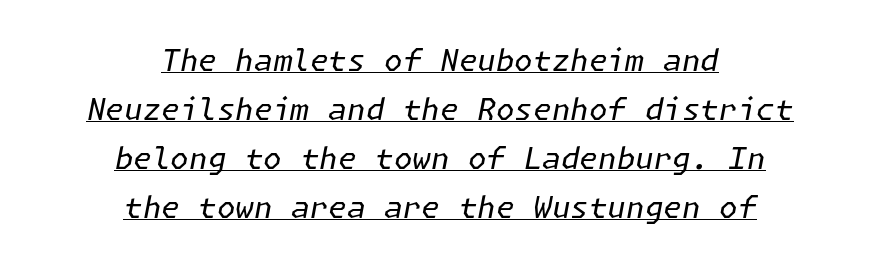
Q: Is the text bold? A: No.
Q: Is the text italic (slanted)? A: Yes, it leans right by about 11 degrees.
Q: Is the text underlined? A: Yes.
Q: How is the paragraph aligned? A: Centered.
Q: Is the spacing between letters normal or unusually wide? A: Normal.
Q: Is the spacing between lines tight, normal or loose? A: Normal.
Q: Width (condensed, normal, or wide)? A: Normal.
Q: Stroke contrast? A: Low.
Q: x-height? A: Medium.
